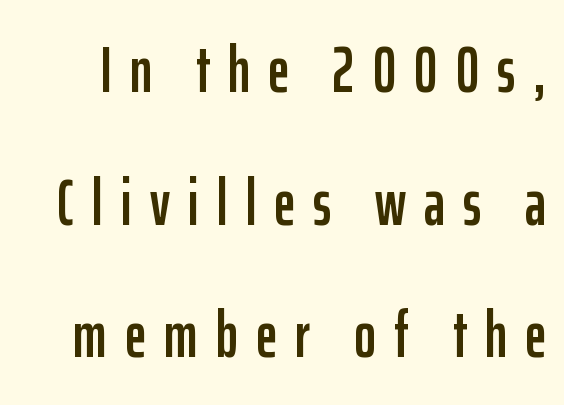
Q: Is the text italic (slanted)? A: No, it is upright.
Q: Is the typeface a serif or a sans-serif typeface? A: Sans-serif.
Q: Is the text underlined? A: No.
Q: Is the spacing between letters normal or unusually wide? A: Unusually wide.
Q: Is the spacing between lines tight, normal or loose? A: Loose.
Q: Width (condensed, normal, or wide)? A: Condensed.
Q: Stroke contrast? A: Low.
Q: x-height? A: Medium.
Q: Monospaced? A: No.
